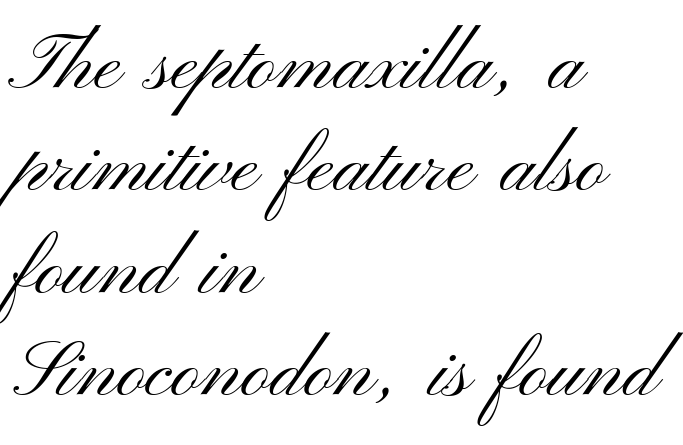
The image shows 80 px light, wide sans-serif type; set left-aligned, normal line spacing (1.28x), normal letter spacing, not underlined; medium stroke contrast and a small x-height.
